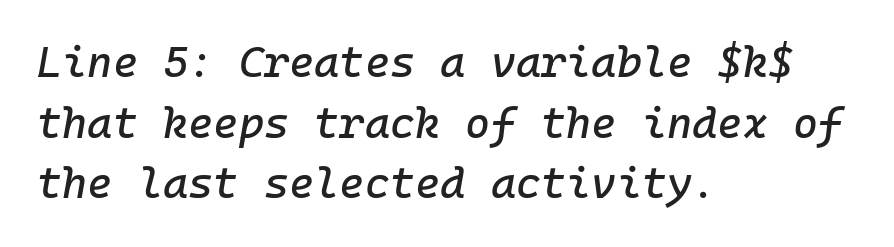
Honestly, the row spacing looks completely unremarkable. How are the letters spaced? Ordinarily, with no added tracking. Anything drawn beneath the words? Only blank space. The rag falls on the right side of this text block.
